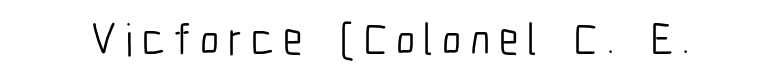
{"serif": "no", "italic": "no", "bold": "no", "weight": "light", "width": "condensed", "stroke_contrast": "low", "x_height": "medium", "monospaced": "no", "underline": "no", "glyph_px": 45}
